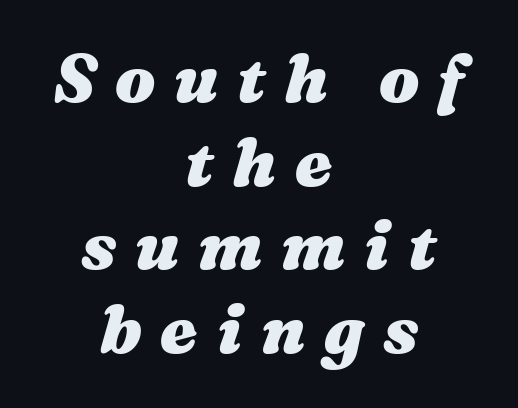
The letterforms stand isolated, each surrounded by extra space. The string is rendered with underlining switched off. Teacher's note: observe the equal gaps on both sides — that is centered alignment. Notice how descenders clear the ascenders below comfortably — that's standard leading.
